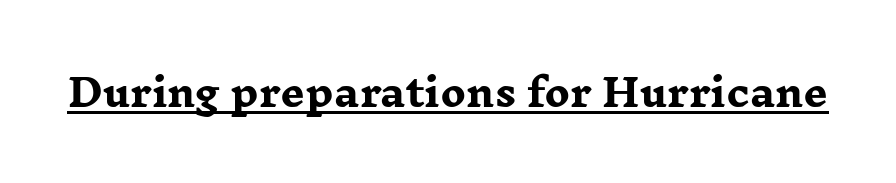
The image shows 38 px heavy, wide serif type, upright; set normal letter spacing, underlined; low stroke contrast and a medium x-height.
